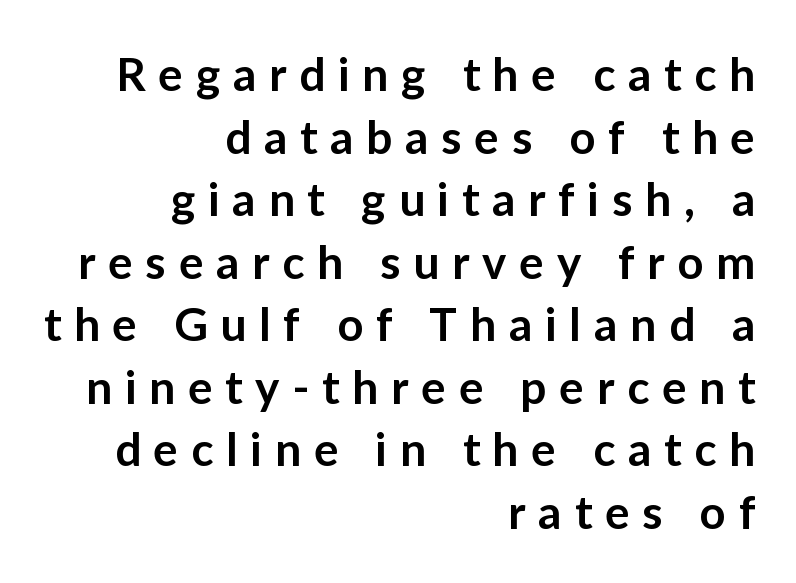
This is the regular roman posture of the typeface. Note: no serifs on the glyphs. In terms of leading, this rendering sits right in the middle. Students, note that the glyphs here are deliberately spaced far apart.
